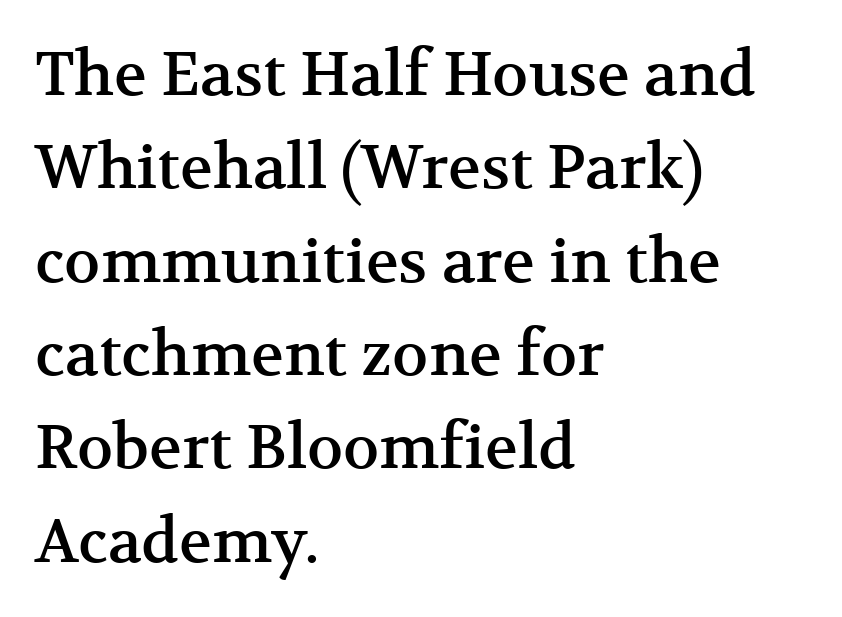
Q: Is the text italic (slanted)? A: No, it is upright.
Q: Is the typeface a serif or a sans-serif typeface? A: Serif.
Q: Is the text underlined? A: No.
Q: How is the paragraph aligned? A: Left-aligned.
Q: Is the spacing between letters normal or unusually wide? A: Normal.
Q: Is the spacing between lines tight, normal or loose? A: Normal.
Q: Width (condensed, normal, or wide)? A: Normal.
Q: Stroke contrast? A: Medium.
Q: x-height? A: Medium.
Q: Monospaced? A: No.
